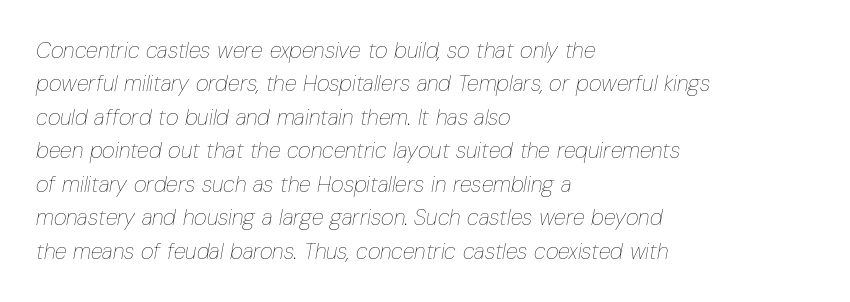
Q: Is the text bold? A: No.
Q: Is the text italic (slanted)? A: Yes, it leans right by about 10 degrees.
Q: Is the text underlined? A: No.
Q: How is the paragraph aligned? A: Left-aligned.
Q: Is the spacing between letters normal or unusually wide? A: Normal.
Q: Is the spacing between lines tight, normal or loose? A: Normal.
